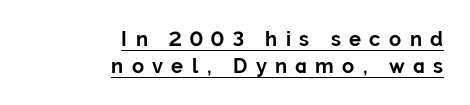
The image shows 20 px bold type, upright; set right-aligned, normal line spacing (1.34x), unusually wide letter spacing (+0.42 em), underlined.
